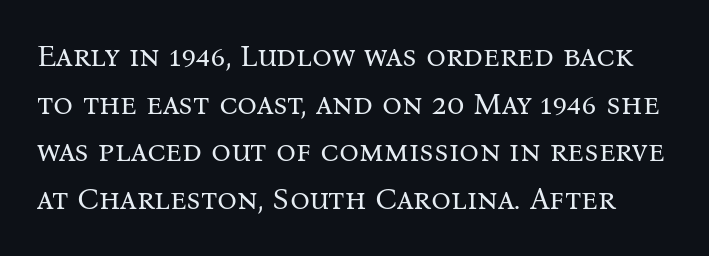
The image shows 31 px regular-weight serif type, upright; set normal line spacing (1.54x), normal letter spacing, not underlined; medium stroke contrast and a medium x-height.
